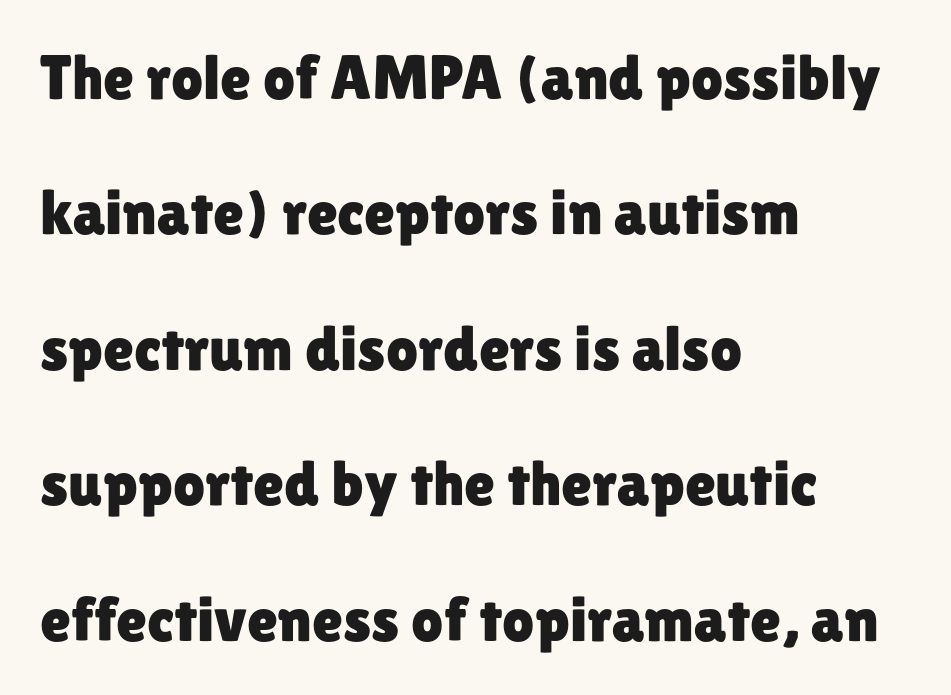
Q: Is the text italic (slanted)? A: No, it is upright.
Q: Is the typeface a serif or a sans-serif typeface? A: Sans-serif.
Q: Is the text underlined? A: No.
Q: How is the paragraph aligned? A: Left-aligned.
Q: Is the spacing between letters normal or unusually wide? A: Normal.
Q: Is the spacing between lines tight, normal or loose? A: Loose.
Q: Width (condensed, normal, or wide)? A: Normal.
Q: Stroke contrast? A: Low.
Q: x-height? A: Medium.
Q: Monospaced? A: No.
